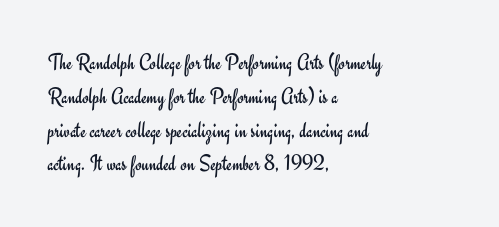
{"bold": "no", "underline": "no", "align": "left", "line_spacing": "normal", "line_spacing_ratio": 1.47, "letter_spacing": "normal", "letter_spacing_em": 0.0, "glyph_px": 23}
